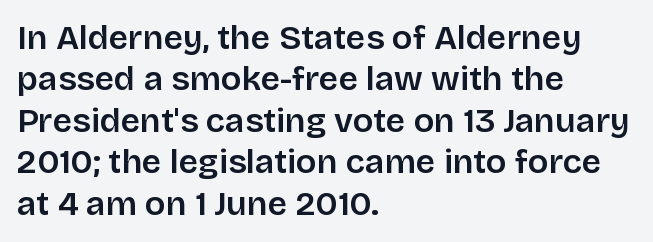
The image shows 34 px sans-serif type, upright; set left-aligned, line spacing 1.22x, normal letter spacing, not underlined; low stroke contrast and a large x-height.
